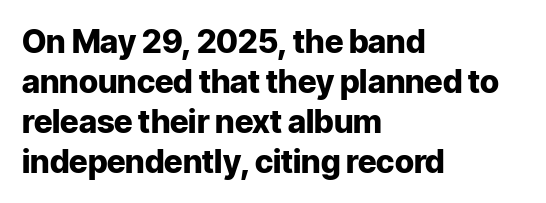
{"serif": "no", "italic": "no", "bold": "yes", "weight": "heavy", "width": "normal", "stroke_contrast": "low", "x_height": "medium", "monospaced": "no", "underline": "no", "align": "left", "line_spacing": "normal", "line_spacing_ratio": 1.25, "letter_spacing": "normal", "letter_spacing_em": 0.0, "glyph_px": 32}
